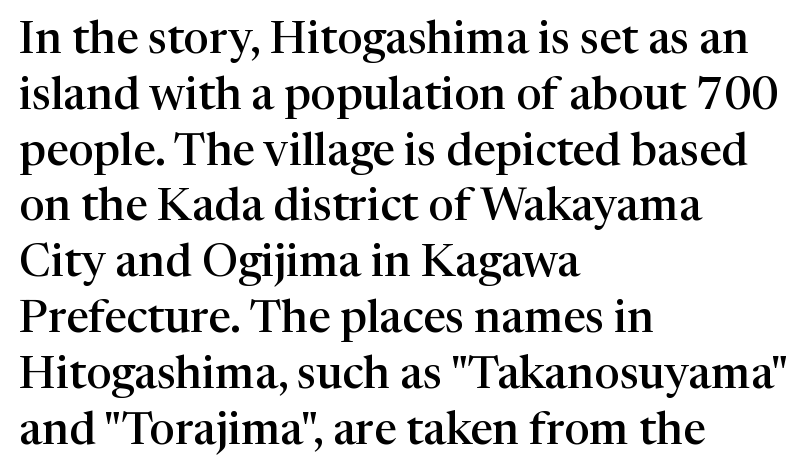
The image shows 45 px semibold serif type, upright; set left-aligned, line spacing 1.24x, normal letter spacing, not underlined; high stroke contrast and a medium x-height.
